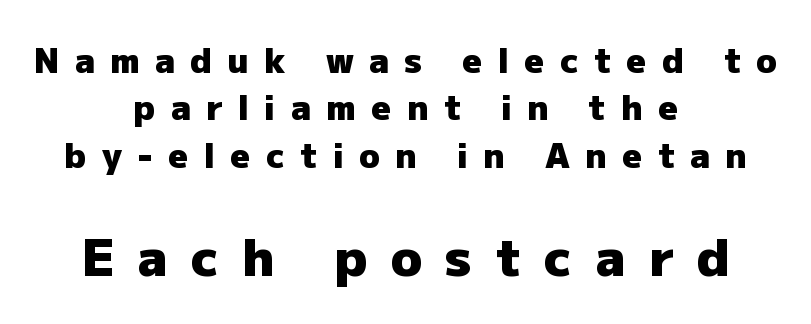
The image shows 51 px heavy sans-serif type, upright; set centered, normal line spacing (1.39x), unusually wide letter spacing (+0.46 em), not underlined; the second (bottom) block is 1.5x larger; low stroke contrast and a medium x-height.
